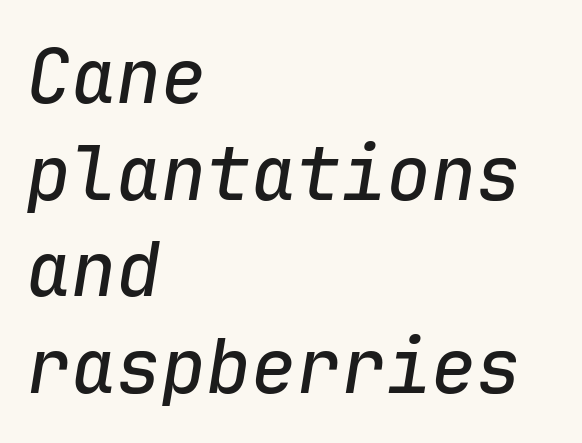
The image shows 75 px text type, italic (leaning right), monospaced; set left-aligned, normal line spacing (1.29x), normal letter spacing, not underlined; low stroke contrast and a medium x-height.
